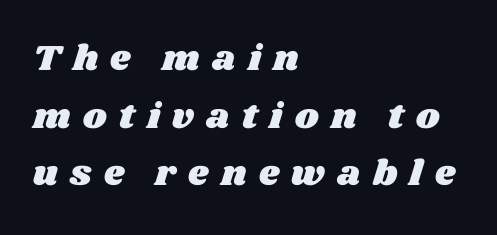
{"width": "wide", "stroke_contrast": "medium", "x_height": "large", "monospaced": "no", "underline": "no", "align": "left", "line_spacing": "normal", "line_spacing_ratio": 1.6, "letter_spacing": "wide", "letter_spacing_em": 0.34, "glyph_px": 36}
